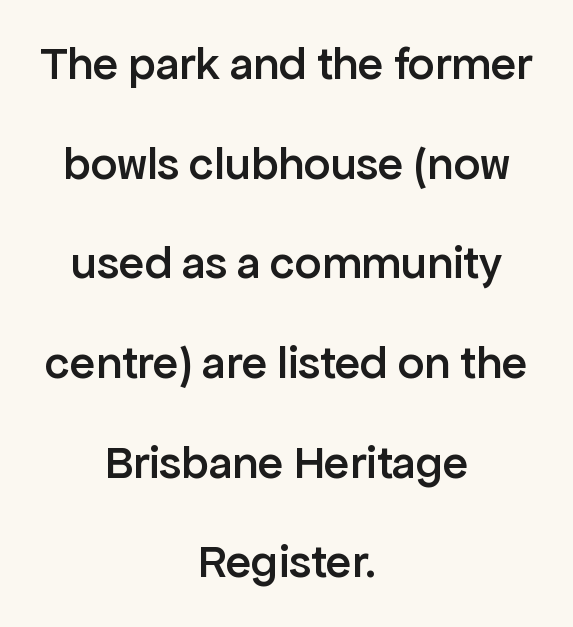
{"serif": "no", "italic": "no", "bold": "semi", "weight": "semibold", "width": "normal", "stroke_contrast": "low", "x_height": "medium", "monospaced": "no", "underline": "no", "align": "center", "line_spacing": "loose", "line_spacing_ratio": 2.12, "letter_spacing": "normal", "letter_spacing_em": 0.0, "glyph_px": 47}
